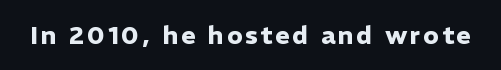
The image shows 25 px bold type, upright; set not underlined.
